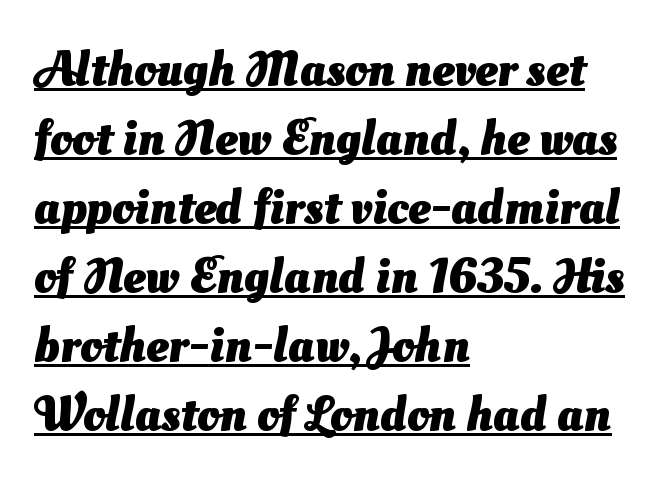
The line texture is even and compact thanks to regular tracking. Varying glyph widths throughout — classic text-font behaviour. The characters look thick and weighty, a clear bold. A normal amount of white space separates one row of letters from the next.
